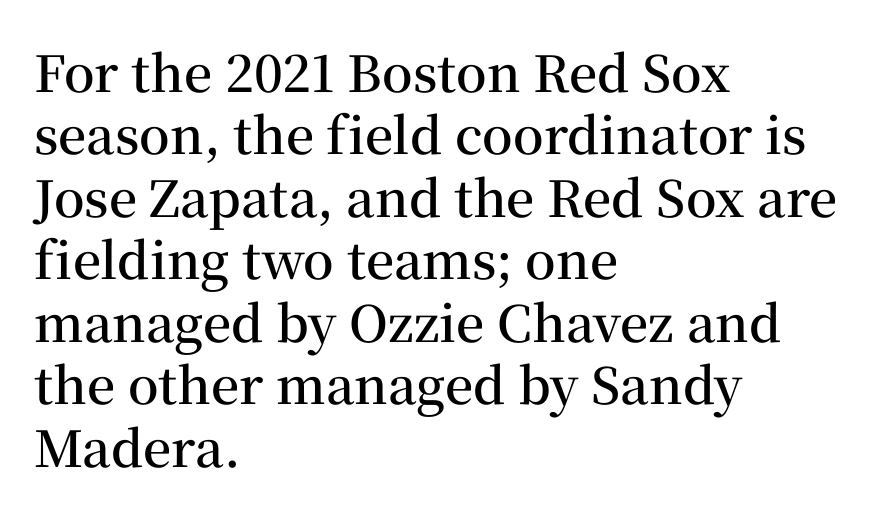
The image shows 50 px semibold serif type, upright; set left-aligned, normal line spacing (1.25x), normal letter spacing, not underlined; medium stroke contrast and a medium x-height.
